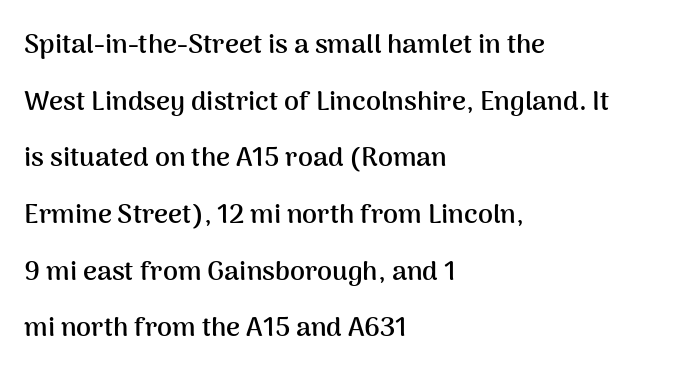
The image shows 27 px bold type, upright; set left-aligned, loose line spacing (2.1x), normal letter spacing, not underlined.
